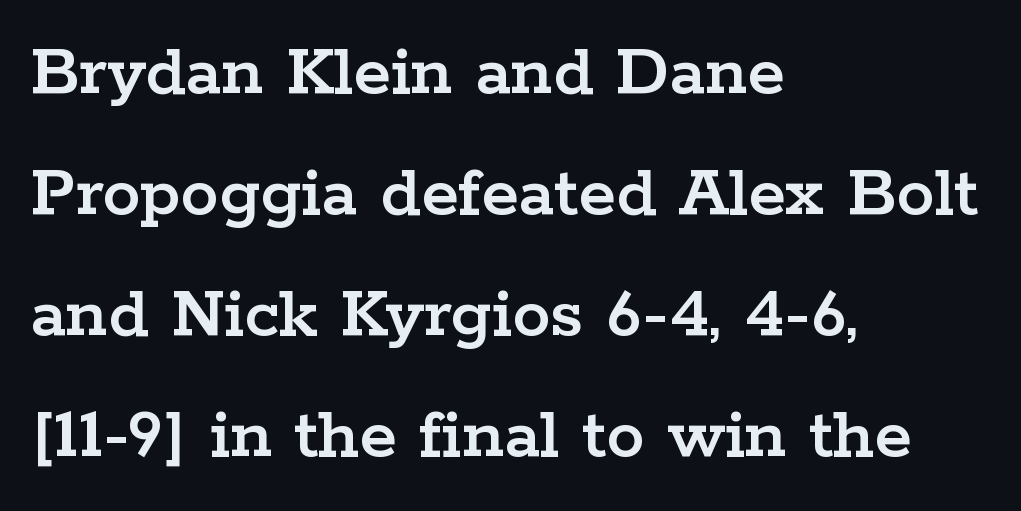
{"serif": "yes", "italic": "no", "width": "wide", "stroke_contrast": "low", "x_height": "medium", "monospaced": "no", "underline": "no", "align": "left", "line_spacing": "normal", "line_spacing_ratio": 1.59, "letter_spacing": "normal", "letter_spacing_em": 0.0, "glyph_px": 76}
